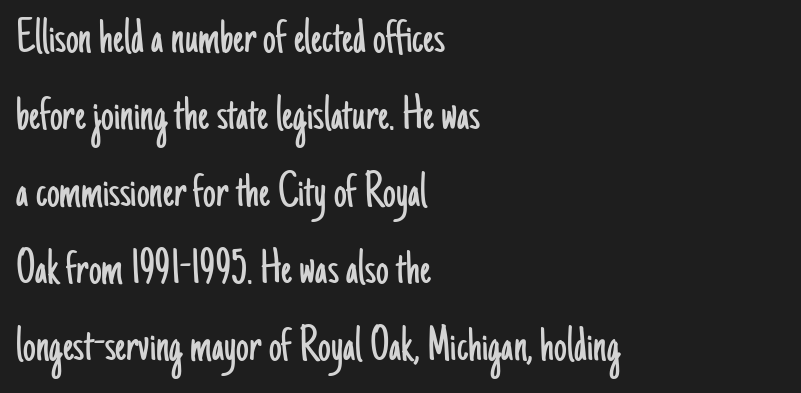
{"serif": "no", "italic": "no", "bold": "no", "weight": "light", "width": "condensed", "stroke_contrast": "low", "x_height": "small", "monospaced": "no", "underline": "no", "align": "left", "line_spacing": "normal", "line_spacing_ratio": 1.51, "letter_spacing": "normal", "letter_spacing_em": 0.0, "glyph_px": 51}
